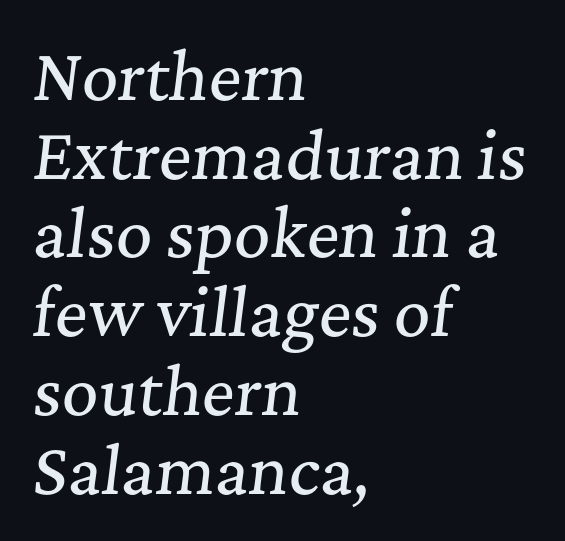
{"serif": "yes", "italic": "yes", "lean": "right", "slant_degrees": 7, "width": "normal", "stroke_contrast": "medium", "x_height": "medium", "monospaced": "no", "underline": "no", "align": "left", "line_spacing": "normal", "line_spacing_ratio": 1.25, "letter_spacing": "normal", "letter_spacing_em": 0.0, "glyph_px": 63}
